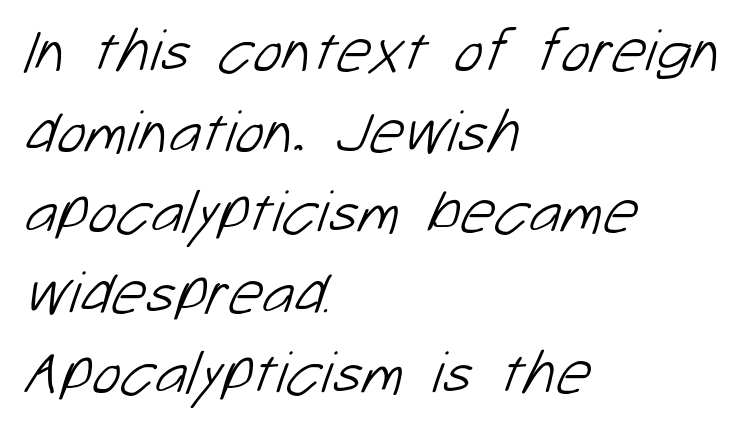
Stroke terminals: plain, sans-serif. Is this a heavy cut? Hardly; it is regular or lighter. Bare-footed words on every line. A typesetter would call this proportional, since set widths differ per character.
